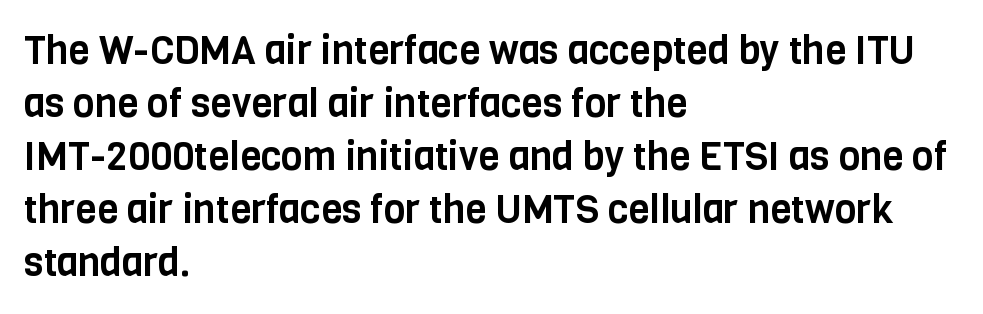
A clean baseline with only descenders dipping below it. Look at the tracking — it's just the regular setting, nothing added. Unlike italic type, these characters show no tilt at all. Successive baselines arrive at the customary interval.
